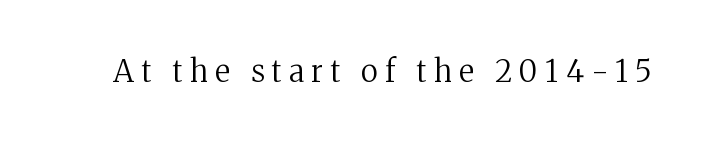
Is this a fixed-width face? No — the glyphs have proportional, varying widths. A typesetter would call this heavily tracked-out type. The lettering holds an erect, upright posture throughout. The passage shown is not underscored anywhere.
